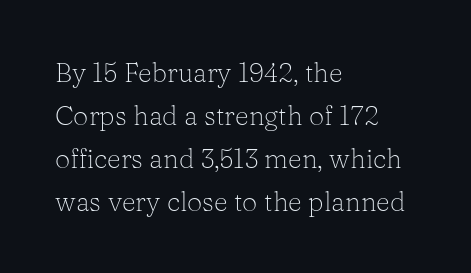
Line beginnings align vertically; line endings do not. Quick note: not italic, upright. No chunkiness to these letters — they're not bold. Default kerning and tracking; the words read as compact shapes.
